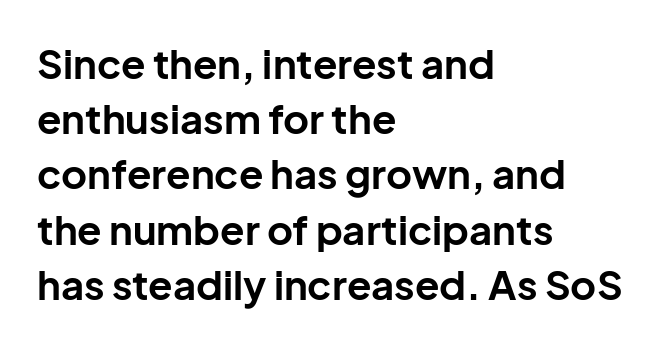
What weight is shown? A full bold with thick strokes. Type style note: lacks serifs. Short note: letters normally spaced. The specimen reads as upright at a glance. In terms of leading, this rendering sits right in the middle. Casual observation: everything's shoved over to the left.
